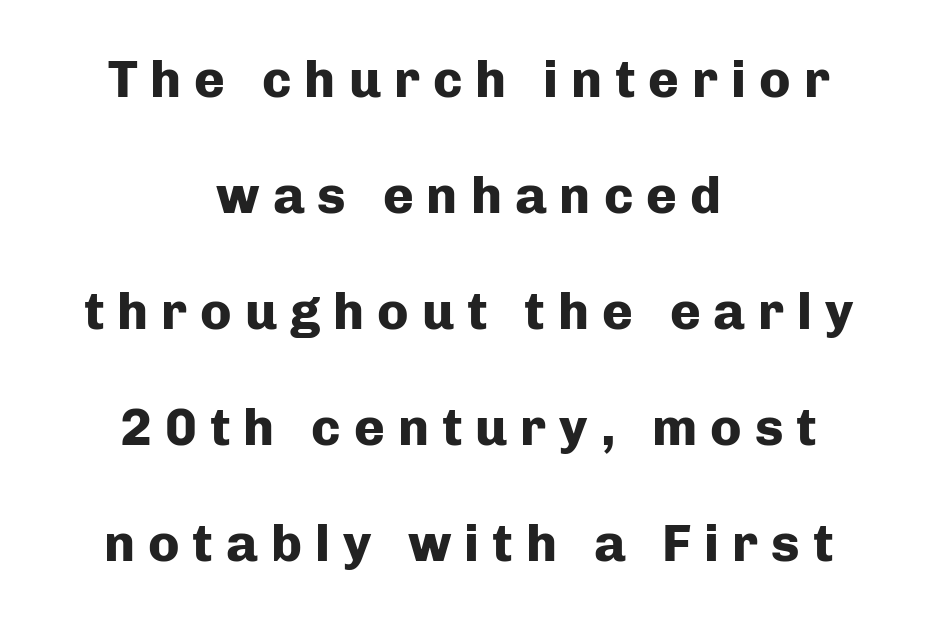
The image shows 52 px heavy sans-serif type, upright; set centered, loose line spacing (2.23x), unusually wide letter spacing (+0.25 em), not underlined; low stroke contrast and a medium x-height.
